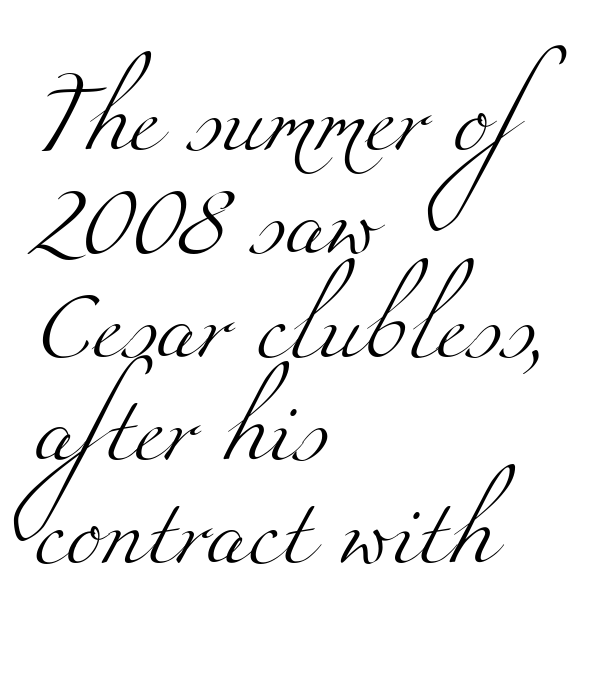
Q: Is the text bold? A: No.
Q: Is the text underlined? A: No.
Q: How is the paragraph aligned? A: Left-aligned.
Q: Is the spacing between letters normal or unusually wide? A: Normal.
Q: Is the spacing between lines tight, normal or loose? A: Normal.
Q: Width (condensed, normal, or wide)? A: Wide.
Q: Stroke contrast? A: Medium.
Q: x-height? A: Small.
Q: Monospaced? A: No.
